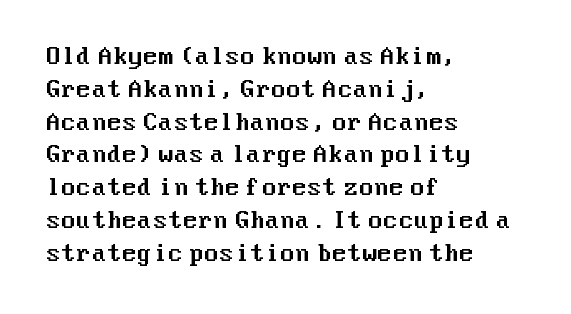
The image shows 22 px text type, upright; set left-aligned, normal line spacing (1.49x), normal letter spacing, not underlined.
